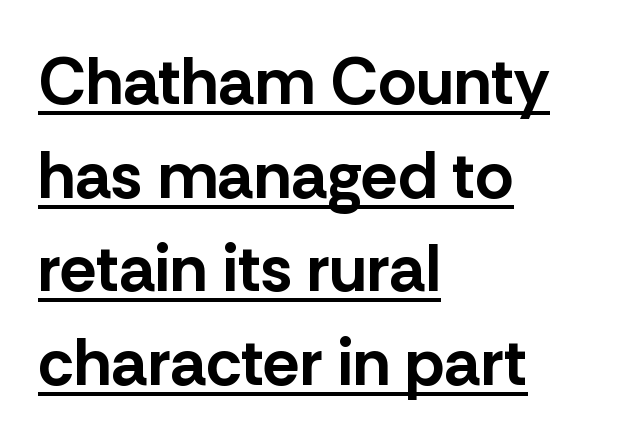
The image shows 66 px bold sans-serif type, upright; set left-aligned, normal line spacing (1.42x), normal letter spacing, underlined; low stroke contrast and a medium x-height.
